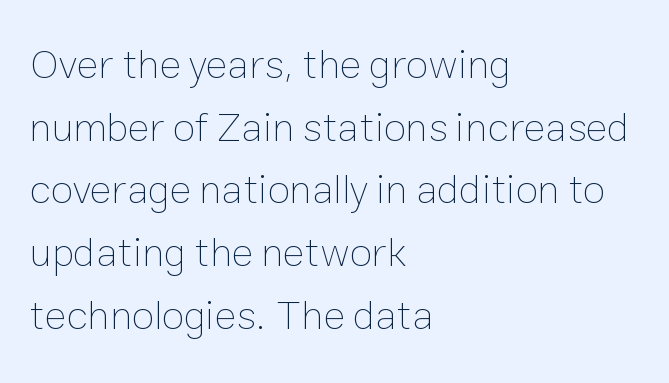
Q: Is the text bold? A: No.
Q: Is the text italic (slanted)? A: No, it is upright.
Q: Is the text underlined? A: No.
Q: How is the paragraph aligned? A: Left-aligned.
Q: Is the spacing between letters normal or unusually wide? A: Normal.
Q: Is the spacing between lines tight, normal or loose? A: Normal.
Q: Width (condensed, normal, or wide)? A: Normal.
Q: Stroke contrast? A: Low.
Q: x-height? A: Medium.
Q: Monospaced? A: No.
